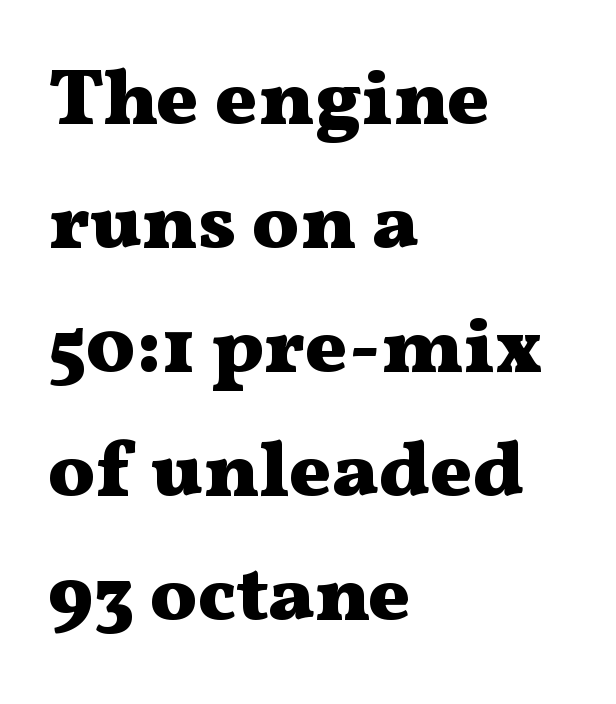
Looks like regular typesetting: each glyph gets only the width it needs. This is roman type, the default non-slanted kind. Is the type bold? Yes — the strokes are clearly thick and heavy. Leftover space on each line is placed entirely after the last word.
